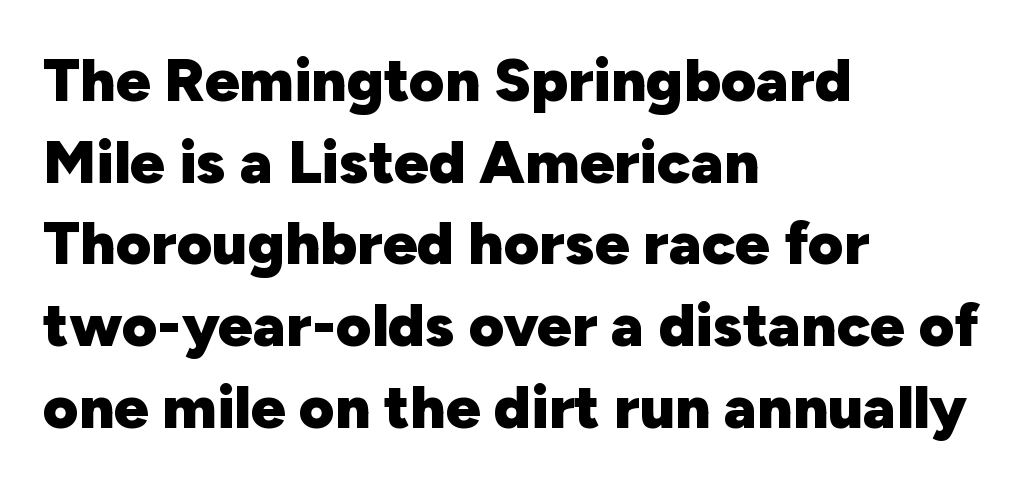
{"serif": "no", "italic": "no", "bold": "yes", "weight": "heavy", "width": "normal", "stroke_contrast": "low", "x_height": "medium", "monospaced": "no", "underline": "no", "align": "left", "line_spacing": "normal", "line_spacing_ratio": 1.34, "letter_spacing": "normal", "letter_spacing_em": 0.0, "glyph_px": 61}
